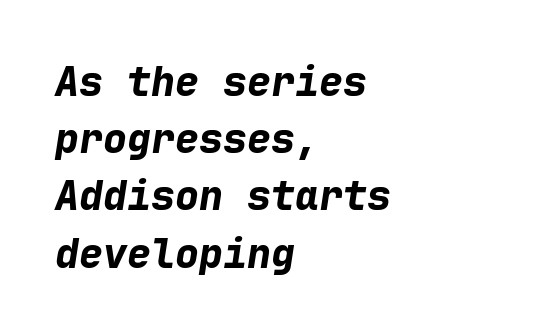
Q: Is the text bold? A: Yes.
Q: Is the text italic (slanted)? A: Yes, it leans right by about 9 degrees.
Q: Is the text underlined? A: No.
Q: How is the paragraph aligned? A: Left-aligned.
Q: Is the spacing between letters normal or unusually wide? A: Normal.
Q: Is the spacing between lines tight, normal or loose? A: Normal.
Q: Width (condensed, normal, or wide)? A: Normal.
Q: Stroke contrast? A: Low.
Q: x-height? A: Medium.
Q: Monospaced? A: Yes.
